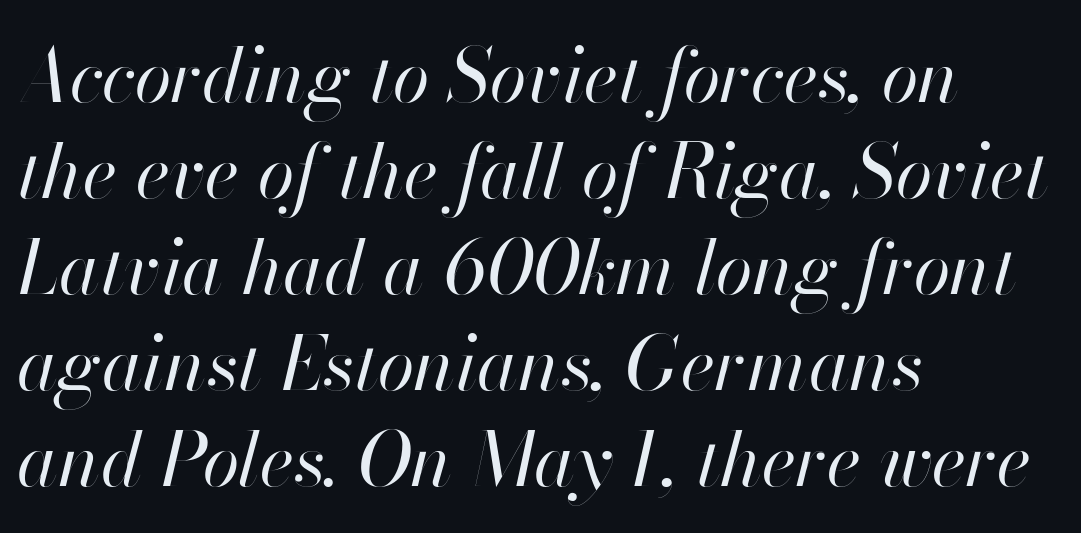
{"italic": "yes", "lean": "right", "slant_degrees": 13, "bold": "no", "weight": "regular", "width": "normal", "stroke_contrast": "high", "x_height": "small", "monospaced": "no", "underline": "no", "align": "left", "line_spacing": "normal", "line_spacing_ratio": 1.28, "letter_spacing": "normal", "letter_spacing_em": 0.0, "glyph_px": 75}
